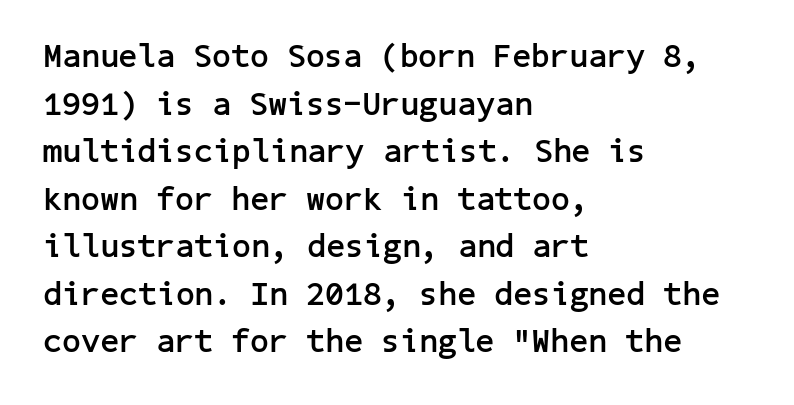
Q: Is the text bold? A: Yes.
Q: Is the text italic (slanted)? A: No, it is upright.
Q: Is the typeface a serif or a sans-serif typeface? A: Sans-serif.
Q: Is the text underlined? A: No.
Q: How is the paragraph aligned? A: Left-aligned.
Q: Is the spacing between letters normal or unusually wide? A: Normal.
Q: Is the spacing between lines tight, normal or loose? A: Normal.
Q: Width (condensed, normal, or wide)? A: Normal.
Q: Stroke contrast? A: Low.
Q: x-height? A: Medium.
